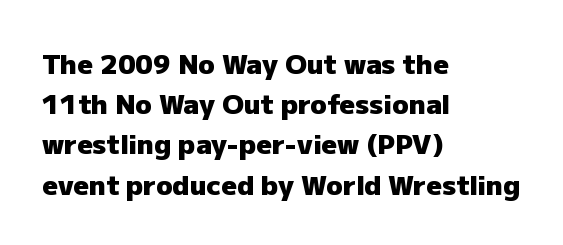
Q: Is the text bold? A: Yes.
Q: Is the text italic (slanted)? A: No, it is upright.
Q: Is the text underlined? A: No.
Q: How is the paragraph aligned? A: Left-aligned.
Q: Is the spacing between letters normal or unusually wide? A: Normal.
Q: Is the spacing between lines tight, normal or loose? A: Normal.
